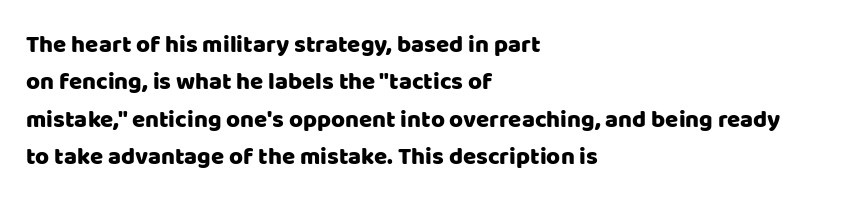
{"italic": "no", "underline": "no", "align": "left", "line_spacing": "normal", "line_spacing_ratio": 1.56, "letter_spacing": "normal", "letter_spacing_em": 0.0, "glyph_px": 24}
